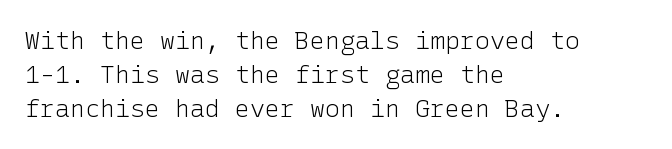
{"italic": "no", "bold": "no", "underline": "no", "align": "left", "line_spacing": "normal", "line_spacing_ratio": 1.36, "letter_spacing": "normal", "letter_spacing_em": 0.0, "glyph_px": 25}
